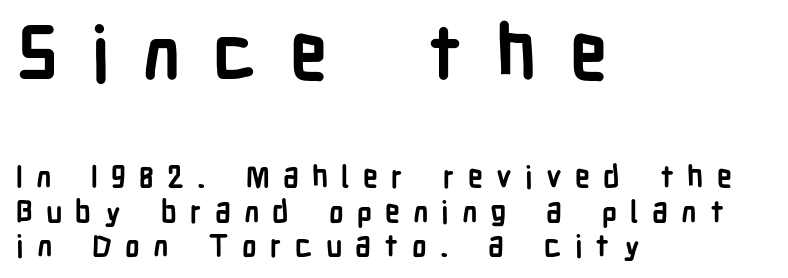
Quick note: underline off. This layout puts the oversized block above and the modest block below. Horizontal bands of white between lines are thin slivers. Serif or sans? Sans — the stroke terminals are bare.
